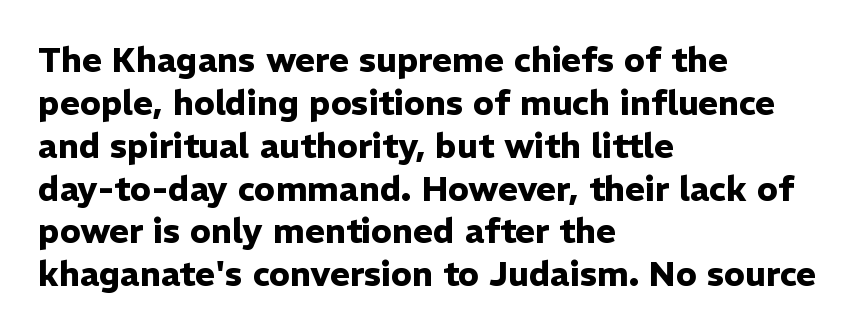
Q: Is the text bold? A: Yes.
Q: Is the text italic (slanted)? A: No, it is upright.
Q: Is the typeface a serif or a sans-serif typeface? A: Sans-serif.
Q: Is the text underlined? A: No.
Q: How is the paragraph aligned? A: Left-aligned.
Q: Is the spacing between letters normal or unusually wide? A: Normal.
Q: Is the spacing between lines tight, normal or loose? A: Normal.
Q: Width (condensed, normal, or wide)? A: Normal.
Q: Stroke contrast? A: Low.
Q: x-height? A: Medium.
Q: Monospaced? A: No.
